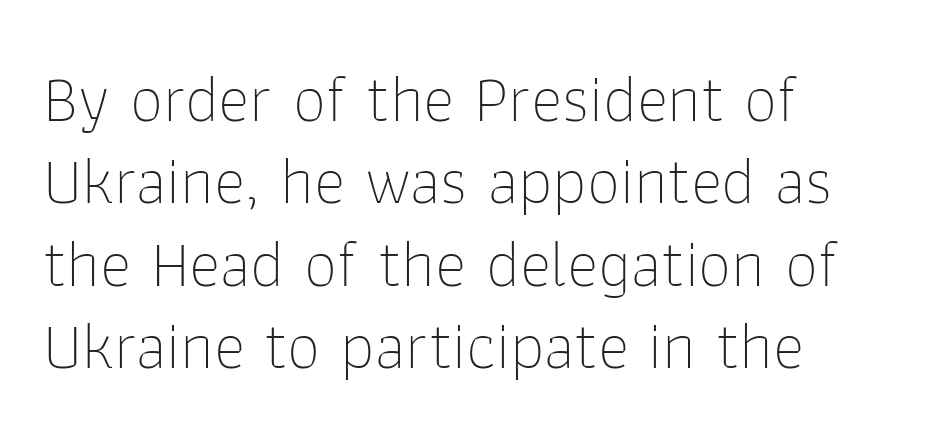
Is the letter spacing exaggerated? No — it looks like the ordinary default. The specimen reads as upright at a glance. Line beginnings align vertically; line endings do not. No heavy texture on the line: the type isn't bold. Here the designer chose a conventional face with non-uniform glyph widths.
